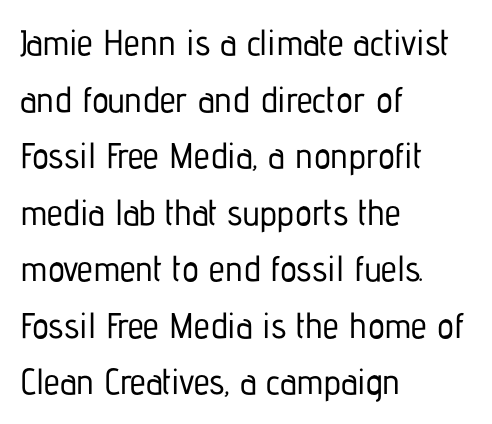
Q: Is the text italic (slanted)? A: No, it is upright.
Q: Is the typeface a serif or a sans-serif typeface? A: Sans-serif.
Q: Is the text underlined? A: No.
Q: How is the paragraph aligned? A: Left-aligned.
Q: Is the spacing between letters normal or unusually wide? A: Normal.
Q: Is the spacing between lines tight, normal or loose? A: Normal.
Q: Width (condensed, normal, or wide)? A: Condensed.
Q: Stroke contrast? A: Low.
Q: x-height? A: Medium.
Q: Monospaced? A: No.
